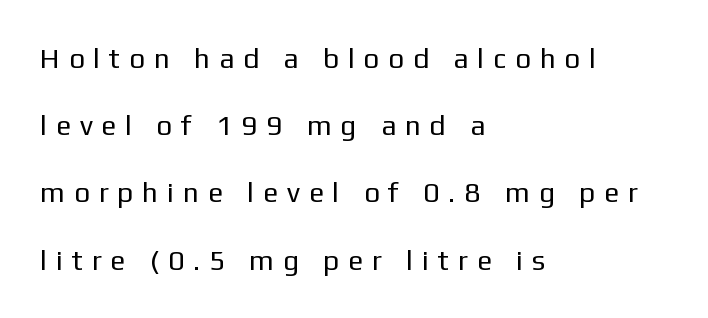
Q: Is the text bold? A: No.
Q: Is the text italic (slanted)? A: No, it is upright.
Q: Is the typeface a serif or a sans-serif typeface? A: Sans-serif.
Q: Is the text underlined? A: No.
Q: How is the paragraph aligned? A: Left-aligned.
Q: Is the spacing between letters normal or unusually wide? A: Unusually wide.
Q: Is the spacing between lines tight, normal or loose? A: Loose.
Q: Width (condensed, normal, or wide)? A: Normal.
Q: Stroke contrast? A: Low.
Q: x-height? A: Medium.
Q: Monospaced? A: No.
